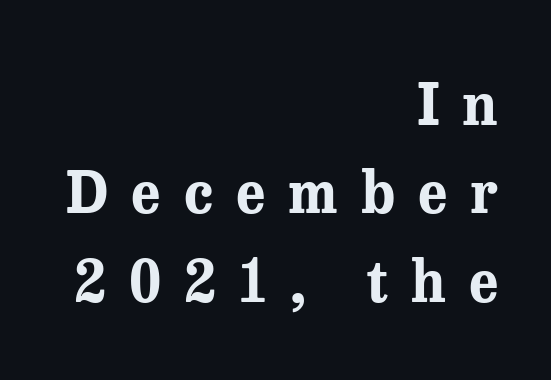
The image shows 57 px bold serif type, upright; set right-aligned, normal line spacing (1.55x), unusually wide letter spacing (+0.4 em), not underlined; medium stroke contrast and a medium x-height.
